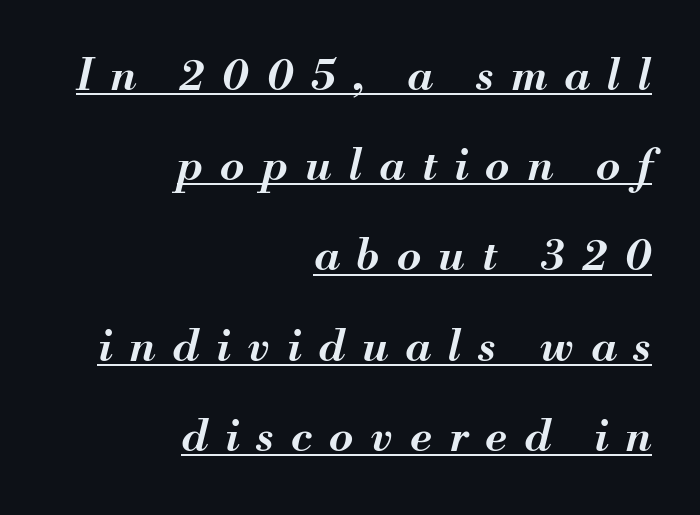
The image shows 44 px semibold type, italic (leaning right); set right-aligned, loose line spacing (2.05x), unusually wide letter spacing (+0.39 em), underlined; medium stroke contrast and a small x-height.
